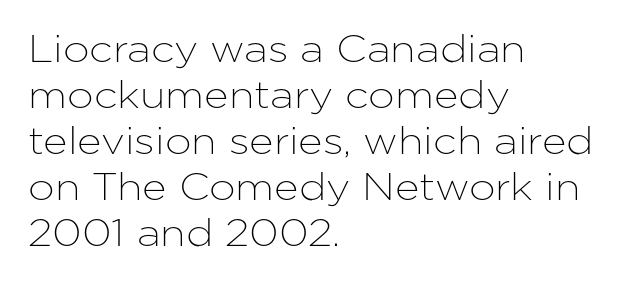
Q: Is the text italic (slanted)? A: No, it is upright.
Q: Is the typeface a serif or a sans-serif typeface? A: Sans-serif.
Q: Is the text underlined? A: No.
Q: How is the paragraph aligned? A: Left-aligned.
Q: Is the spacing between letters normal or unusually wide? A: Normal.
Q: Width (condensed, normal, or wide)? A: Normal.
Q: Stroke contrast? A: Low.
Q: x-height? A: Medium.
Q: Monospaced? A: No.
